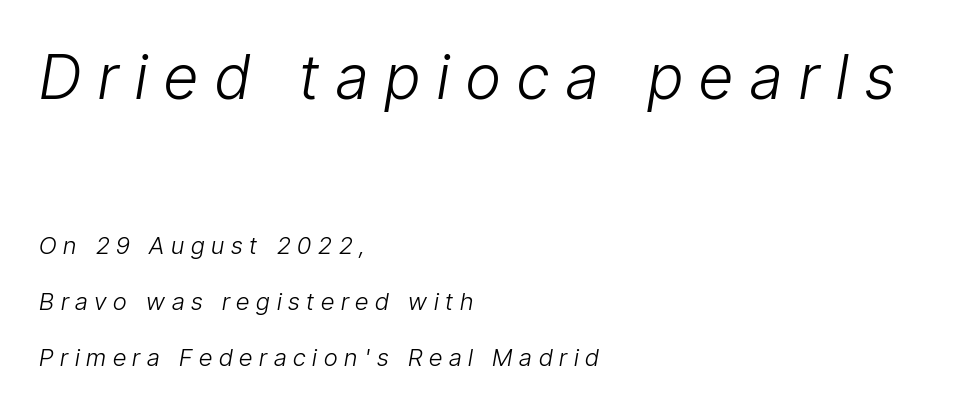
{"italic": "yes", "lean": "right", "slant_degrees": 9, "bold": "no", "weight": "light", "width": "condensed", "stroke_contrast": "low", "x_height": "medium", "monospaced": "no", "underline": "no", "align": "left", "line_spacing": "loose", "line_spacing_ratio": 2.33, "letter_spacing": "wide", "letter_spacing_em": 0.28, "larger_block": "first", "size_ratio": 2.54, "glyph_px": 61}
